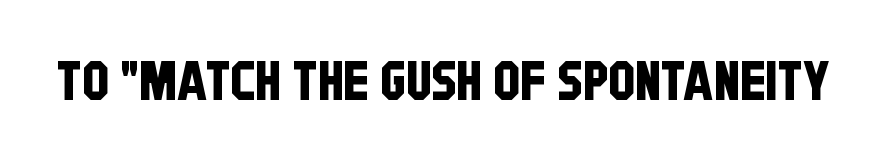
{"serif": "no", "width": "condensed", "stroke_contrast": "low", "x_height": "large", "monospaced": "no", "underline": "no", "letter_spacing": "normal", "letter_spacing_em": 0.0, "glyph_px": 54}
